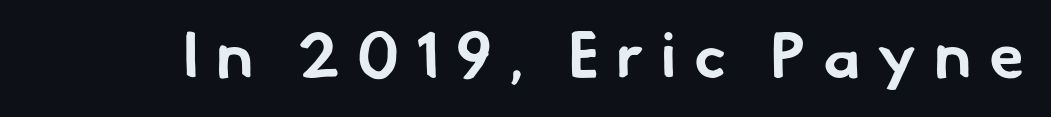
Letter spacing: wide. Heavy-handed strokes throughout: this text is bold. Spacing verdict: proportional, widths tailored to each character. Nothing sits at the stroke ends, so this counts as sans-serif. The gap between lines stays unmarked.
